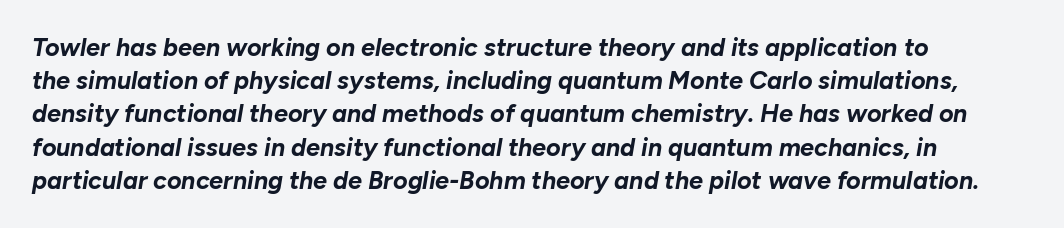
The image shows 25 px bold type, italic (leaning right); set left-aligned, normal line spacing (1.33x), normal letter spacing, not underlined.
